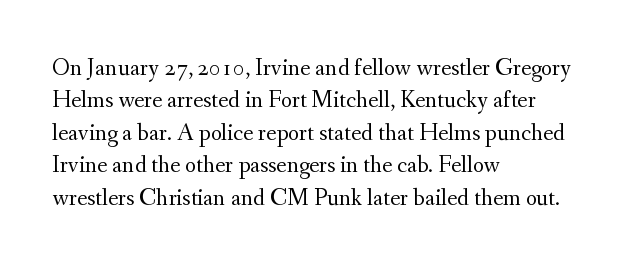
Q: Is the text bold? A: No.
Q: Is the text italic (slanted)? A: No, it is upright.
Q: Is the text underlined? A: No.
Q: How is the paragraph aligned? A: Left-aligned.
Q: Is the spacing between letters normal or unusually wide? A: Normal.
Q: Is the spacing between lines tight, normal or loose? A: Normal.
